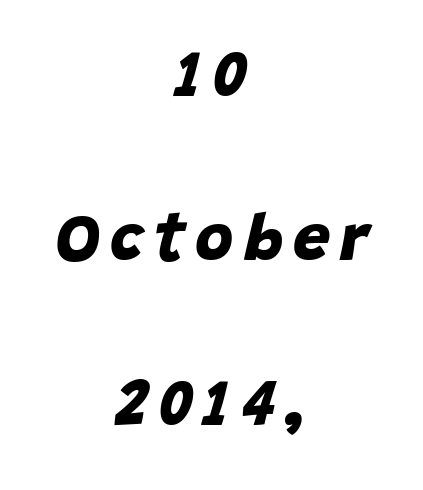
The image shows 66 px bold sans-serif type; set centered, loose line spacing (2.49x), not underlined; low stroke contrast and a large x-height.
